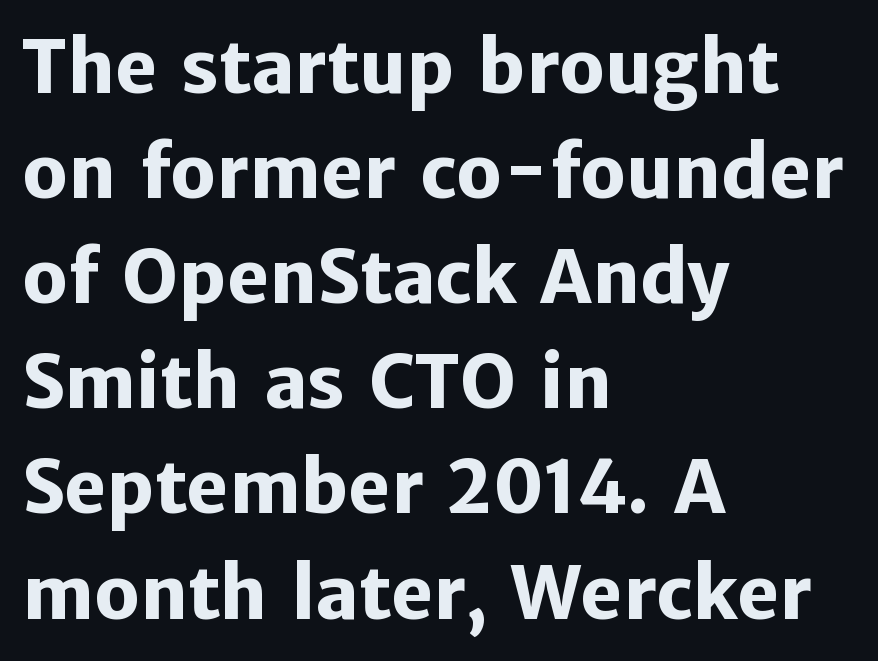
{"serif": "no", "italic": "no", "bold": "yes", "weight": "heavy", "width": "normal", "stroke_contrast": "low", "x_height": "medium", "monospaced": "no", "underline": "no", "align": "left", "line_spacing": "normal", "line_spacing_ratio": 1.46, "letter_spacing": "normal", "letter_spacing_em": 0.0, "glyph_px": 72}
